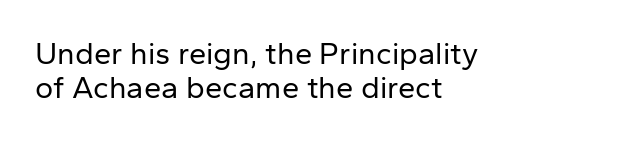
{"serif": "no", "italic": "no", "bold": "no", "weight": "regular", "width": "normal", "stroke_contrast": "low", "x_height": "medium", "monospaced": "no", "underline": "no", "align": "left", "line_spacing": "tight", "line_spacing_ratio": 1.11, "letter_spacing": "normal", "letter_spacing_em": 0.0, "glyph_px": 31}
